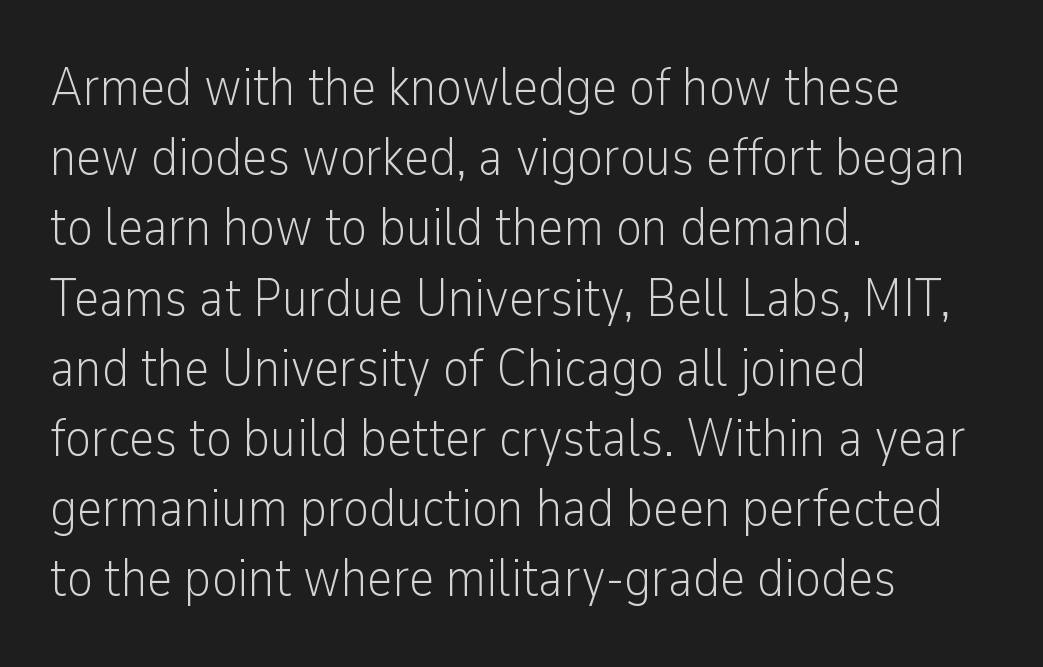
You could not count columns in this text — the font is proportionally spaced. No italicization has been applied; the sample stays upright. Each word holds together tightly as a unit, with standard inter-letter gaps. This rendering employs a face without finishing strokes, i.e., a sans-serif. The font sits on the lighter half of the weight spectrum, regular included. This block has exactly the height ordinary leading produces.
